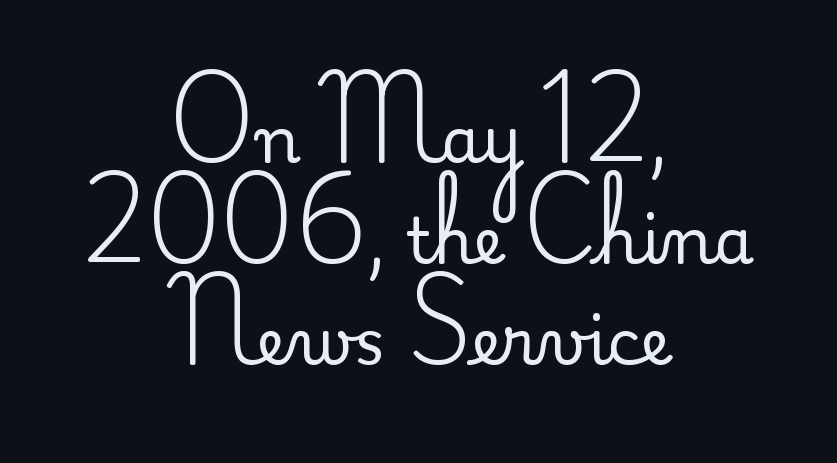
Q: Is the text italic (slanted)? A: No, it is upright.
Q: Is the typeface a serif or a sans-serif typeface? A: Serif.
Q: Is the text underlined? A: No.
Q: How is the paragraph aligned? A: Centered.
Q: Is the spacing between letters normal or unusually wide? A: Normal.
Q: Is the spacing between lines tight, normal or loose? A: Normal.
Q: Width (condensed, normal, or wide)? A: Normal.
Q: Stroke contrast? A: Medium.
Q: x-height? A: Small.
Q: Monospaced? A: No.
